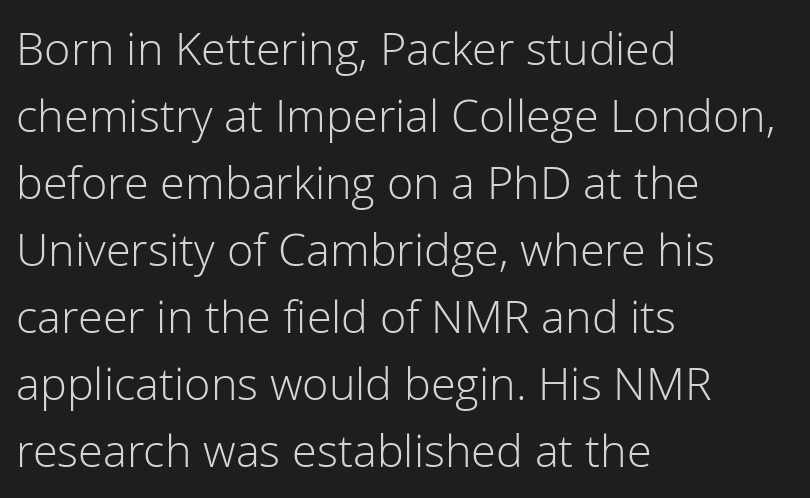
{"serif": "no", "italic": "no", "bold": "no", "weight": "light", "width": "normal", "stroke_contrast": "low", "x_height": "medium", "monospaced": "no", "underline": "no", "align": "left", "line_spacing": "normal", "line_spacing_ratio": 1.49, "letter_spacing": "normal", "letter_spacing_em": 0.0, "glyph_px": 45}
